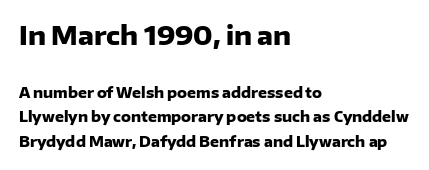
The image shows 25 px bold type, upright; set left-aligned, line spacing 1.75x, normal letter spacing, not underlined; the first (top) block is 1.79x larger.
